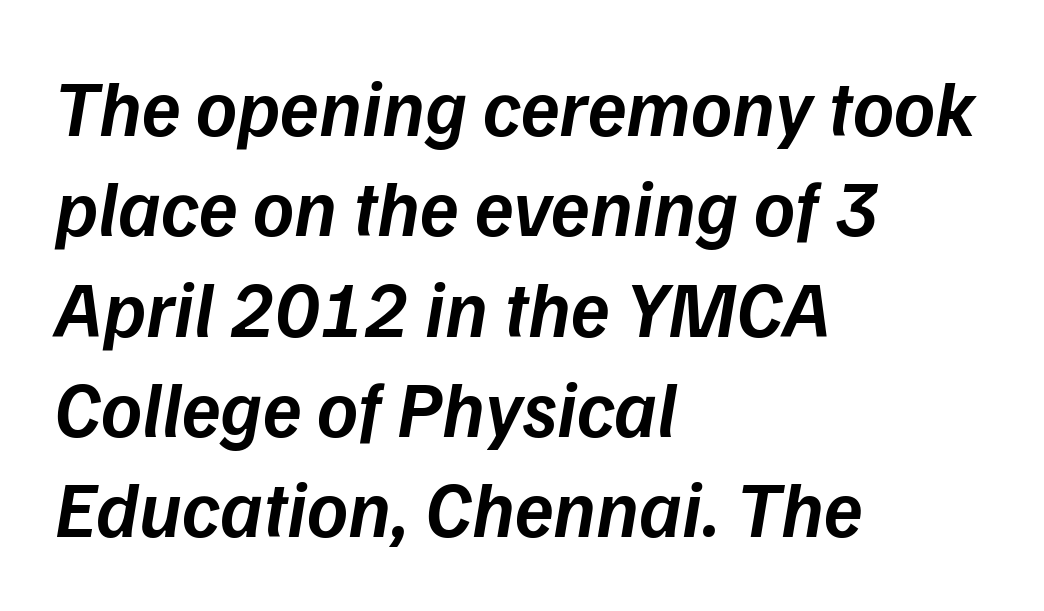
Q: Is the text bold? A: Semi-bold.
Q: Is the text italic (slanted)? A: Yes, it leans right by about 9 degrees.
Q: Is the text underlined? A: No.
Q: How is the paragraph aligned? A: Left-aligned.
Q: Is the spacing between letters normal or unusually wide? A: Normal.
Q: Is the spacing between lines tight, normal or loose? A: Normal.
Q: Width (condensed, normal, or wide)? A: Normal.
Q: Stroke contrast? A: Low.
Q: x-height? A: Medium.
Q: Monospaced? A: No.
